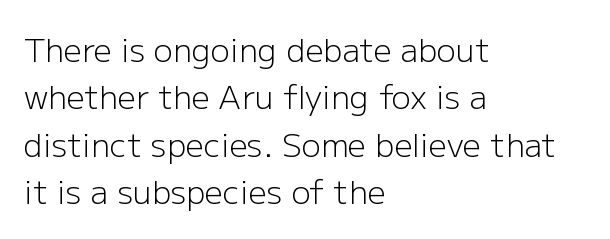
Look at the tracking — it's just the regular setting, nothing added. It's the straight-up-and-down kind of type. Alignment: flush left. Only glyphs here, with clear space below each row. Stems here are at most as thick as an everyday book face. The rows are spaced the way most documents space them.
